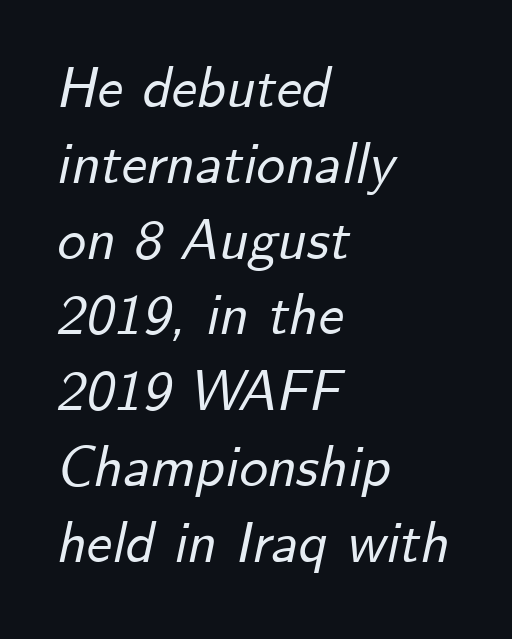
Q: Is the text italic (slanted)? A: Yes, it leans right by about 12 degrees.
Q: Is the text underlined? A: No.
Q: How is the paragraph aligned? A: Left-aligned.
Q: Is the spacing between letters normal or unusually wide? A: Normal.
Q: Is the spacing between lines tight, normal or loose? A: Normal.
Q: Width (condensed, normal, or wide)? A: Normal.
Q: Stroke contrast? A: Low.
Q: x-height? A: Small.
Q: Monospaced? A: No.
